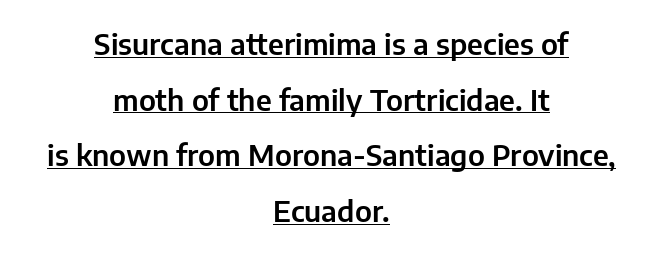
A typesetter would call this zero additional tracking. Classification — sans serif. Neither beginnings nor endings align; midpoints do. The lettering is marked with a stroke running underneath it. Ordinary non-slanted type is in use. Varying glyph widths throughout — classic text-font behaviour.
